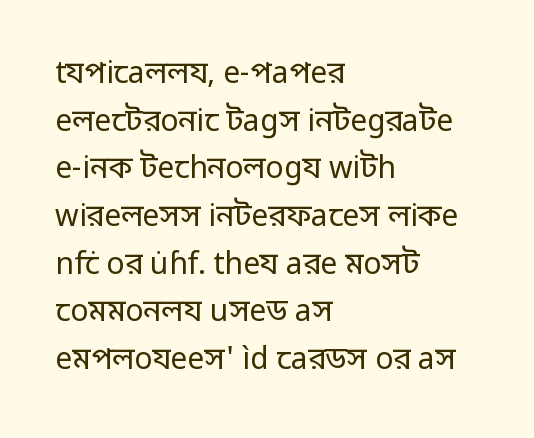
Q: Is the text bold? A: No.
Q: Is the text italic (slanted)? A: No, it is upright.
Q: Is the typeface a serif or a sans-serif typeface? A: Sans-serif.
Q: Is the text underlined? A: No.
Q: How is the paragraph aligned? A: Left-aligned.
Q: Is the spacing between letters normal or unusually wide? A: Normal.
Q: Is the spacing between lines tight, normal or loose? A: Normal.
Q: Width (condensed, normal, or wide)? A: Normal.
Q: Stroke contrast? A: Low.
Q: x-height? A: Medium.
Q: Monospaced? A: No.
